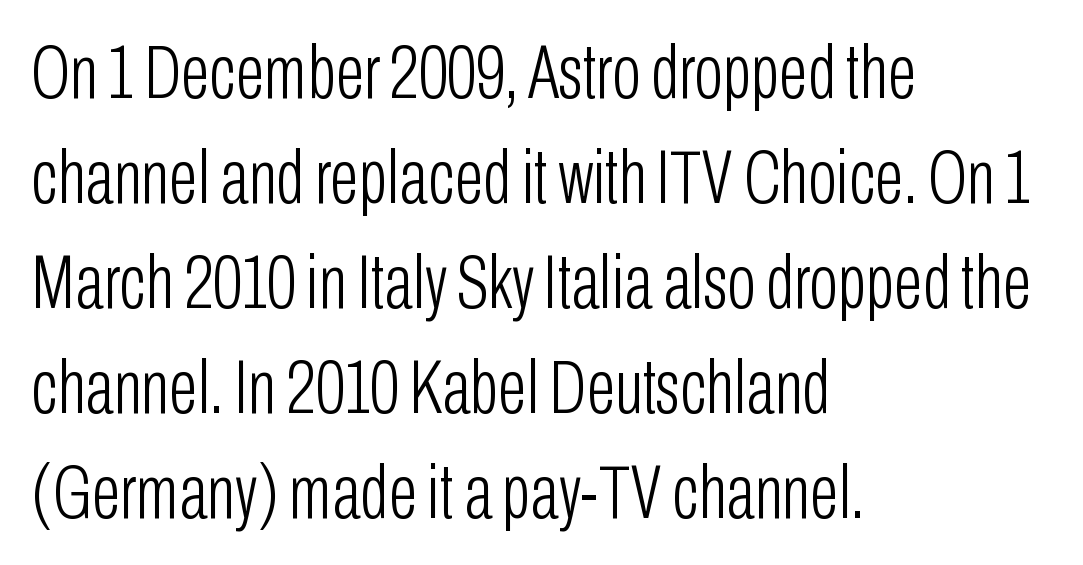
Think of a printed novel: that variable character pitch is what you see here. Is there any slant? The stems are plumb. Rows of type keep a routine distance in the vertical direction. This reads as an unemphasized weight, regular at the heaviest. Descenders are the only things crossing below the line.
